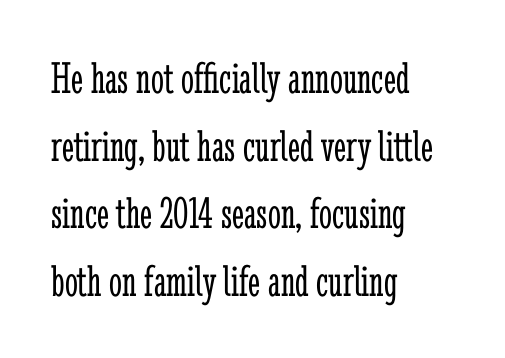
{"serif": "yes", "italic": "no", "bold": "no", "weight": "light", "width": "condensed", "stroke_contrast": "low", "x_height": "medium", "monospaced": "no", "underline": "no", "align": "left", "line_spacing": "normal", "line_spacing_ratio": 1.47, "letter_spacing": "normal", "letter_spacing_em": 0.0, "glyph_px": 46}
